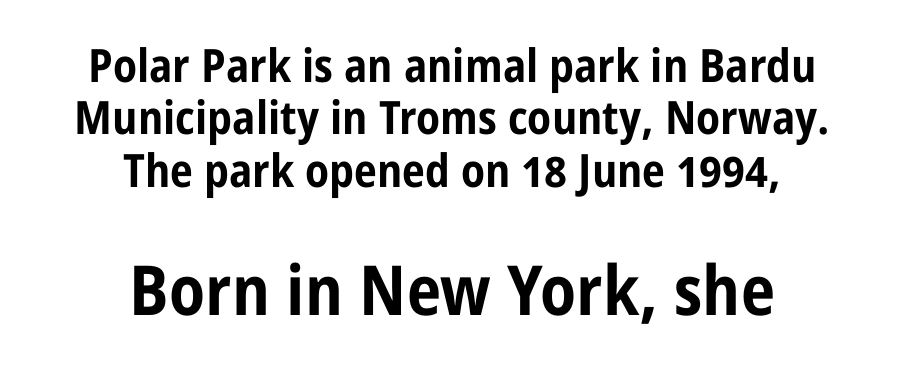
A roman cut, with each character standing at attention. Spacing verdict: proportional, widths tailored to each character. The typeface chosen for these lines omits serifs. Check under the words: just untouched page. Interline gaps are noticeably narrow in this sample. The passage shown begins with its smaller block and ends with its larger one.
